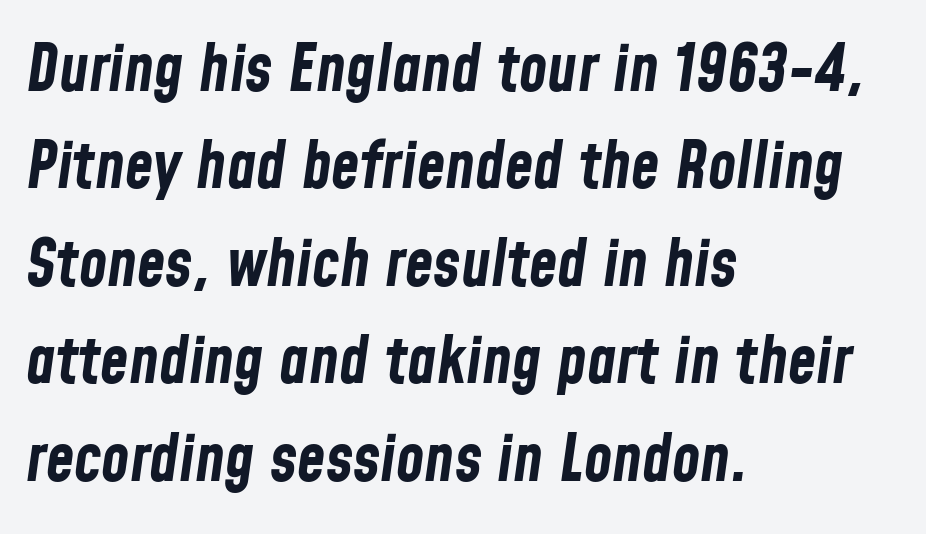
The image shows 65 px bold, condensed type, italic (leaning right); set left-aligned, normal line spacing (1.5x), normal letter spacing, not underlined; low stroke contrast and a medium x-height.
